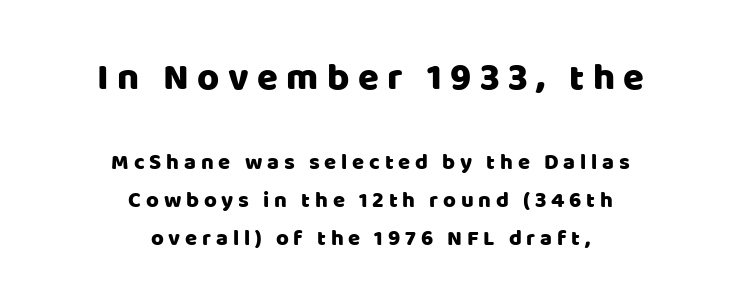
The passage shown is not underscored anywhere. The rendering inserts visible extra space after every character. Stroke terminals: plain, sans-serif. Between these two stacked blocks, the higher one wins on size. The type sits square on the baseline with zero lean.
